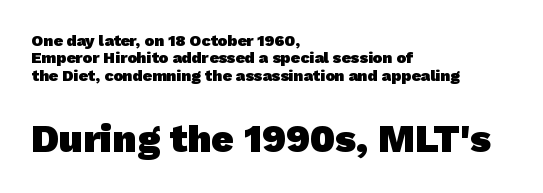
This rendering features lettering with no underline. Compare the two chunks: the lower has the greater cap height. This sample trades vertical openness for compactness between lines. The letters advance in unequal steps, a hallmark of proportional type.
